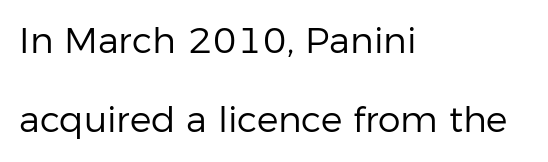
Q: Is the text bold? A: No.
Q: Is the text italic (slanted)? A: No, it is upright.
Q: Is the typeface a serif or a sans-serif typeface? A: Sans-serif.
Q: Is the text underlined? A: No.
Q: How is the paragraph aligned? A: Left-aligned.
Q: Is the spacing between letters normal or unusually wide? A: Normal.
Q: Is the spacing between lines tight, normal or loose? A: Loose.
Q: Width (condensed, normal, or wide)? A: Normal.
Q: Stroke contrast? A: Low.
Q: x-height? A: Medium.
Q: Monospaced? A: No.
